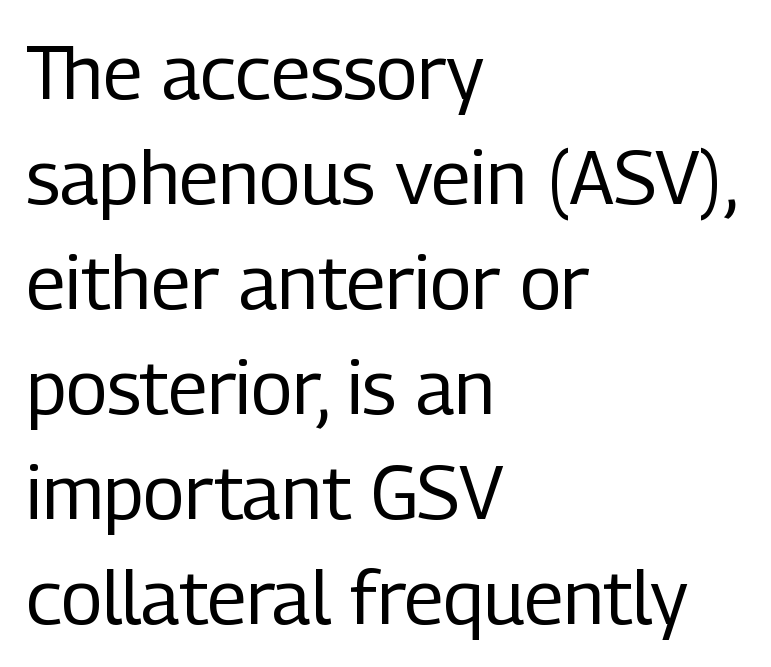
{"serif": "no", "italic": "no", "bold": "no", "weight": "regular", "width": "condensed", "stroke_contrast": "low", "x_height": "medium", "monospaced": "no", "underline": "no", "align": "left", "line_spacing": "normal", "line_spacing_ratio": 1.4, "letter_spacing": "normal", "letter_spacing_em": 0.0, "glyph_px": 75}
